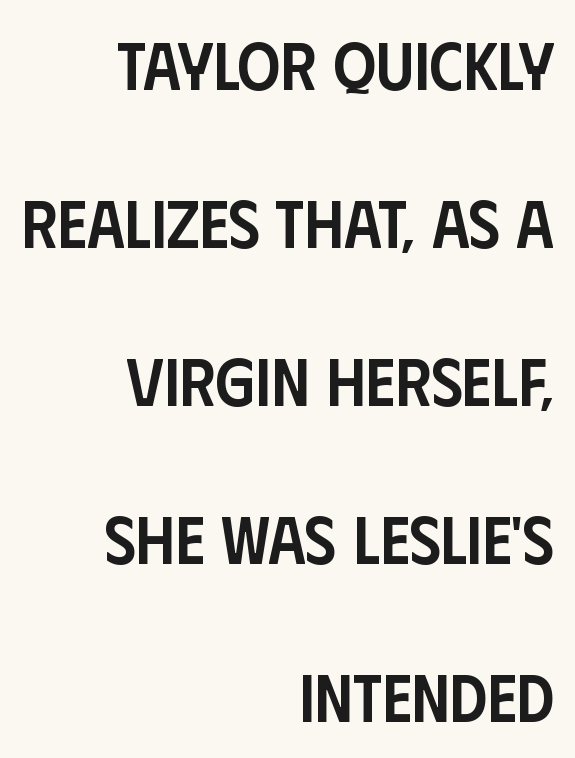
The rag falls on the left side of this text block. Is there any slant? The stems are plumb. Descender tails drop into unmarked territory. The face used here is proportionally spaced, like ordinary book or web type. No feet cap the strokes, marking this as sans-serif type.
